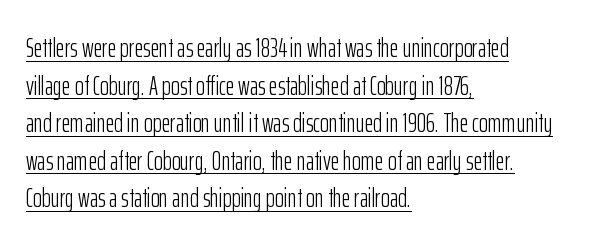
Q: Is the text bold? A: No.
Q: Is the text italic (slanted)? A: No, it is upright.
Q: Is the text underlined? A: Yes.
Q: How is the paragraph aligned? A: Left-aligned.
Q: Is the spacing between letters normal or unusually wide? A: Normal.
Q: Is the spacing between lines tight, normal or loose? A: Normal.
